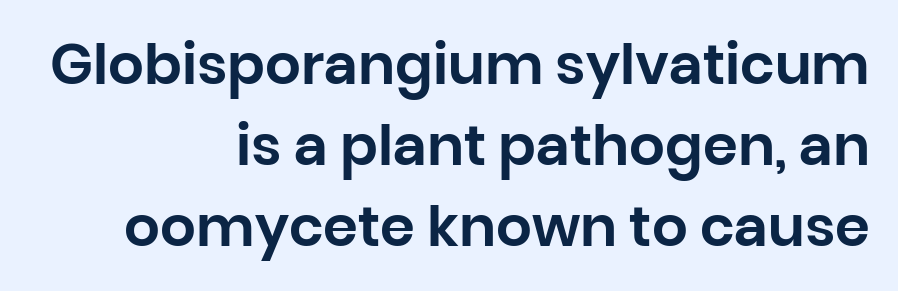
The image shows 56 px sans-serif type, upright; set right-aligned, normal line spacing (1.45x), normal letter spacing, not underlined; low stroke contrast and a large x-height.
